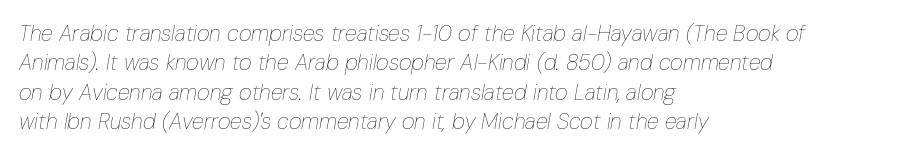
Q: Is the text bold? A: No.
Q: Is the text italic (slanted)? A: Yes, it leans right by about 10 degrees.
Q: Is the text underlined? A: No.
Q: How is the paragraph aligned? A: Left-aligned.
Q: Is the spacing between letters normal or unusually wide? A: Normal.
Q: Is the spacing between lines tight, normal or loose? A: Normal.
